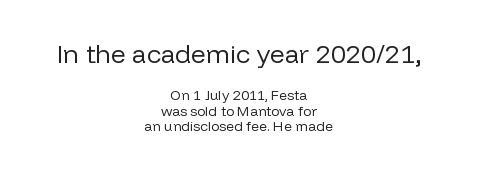
This layout puts the oversized block above and the modest block below. Every character sits straight up, as roman type does. The zone under the glyphs is completely vacant. Unbolded letterforms with no extra heft. Layout note: lines centered.
